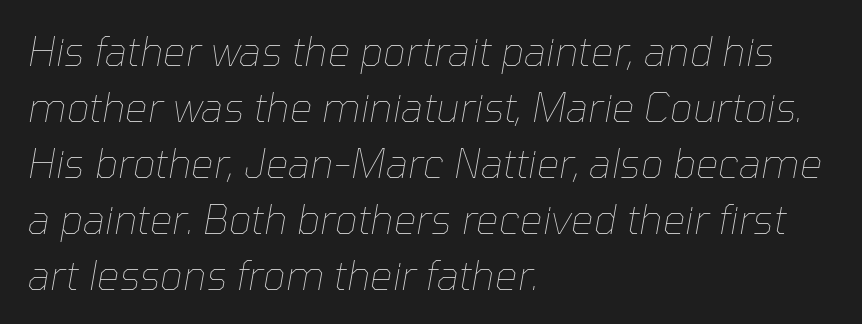
The image shows 40 px thin type, italic (leaning right); set left-aligned, normal line spacing (1.4x), normal letter spacing, not underlined; low stroke contrast and a medium x-height.
